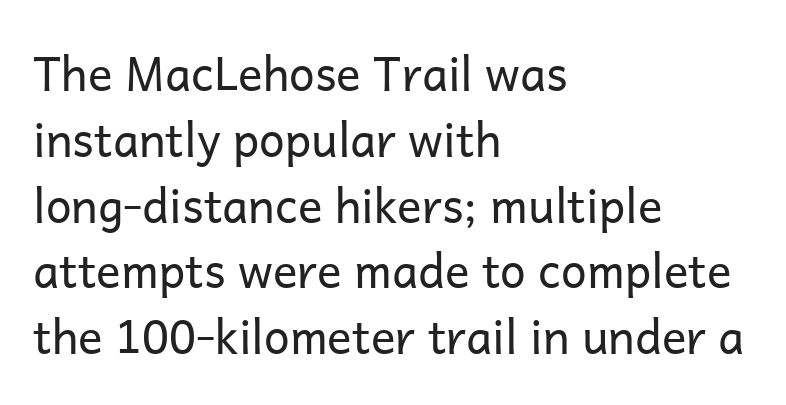
The image shows 46 px regular-weight sans-serif type, upright; set left-aligned, normal line spacing (1.43x), normal letter spacing, not underlined; low stroke contrast and a medium x-height.
